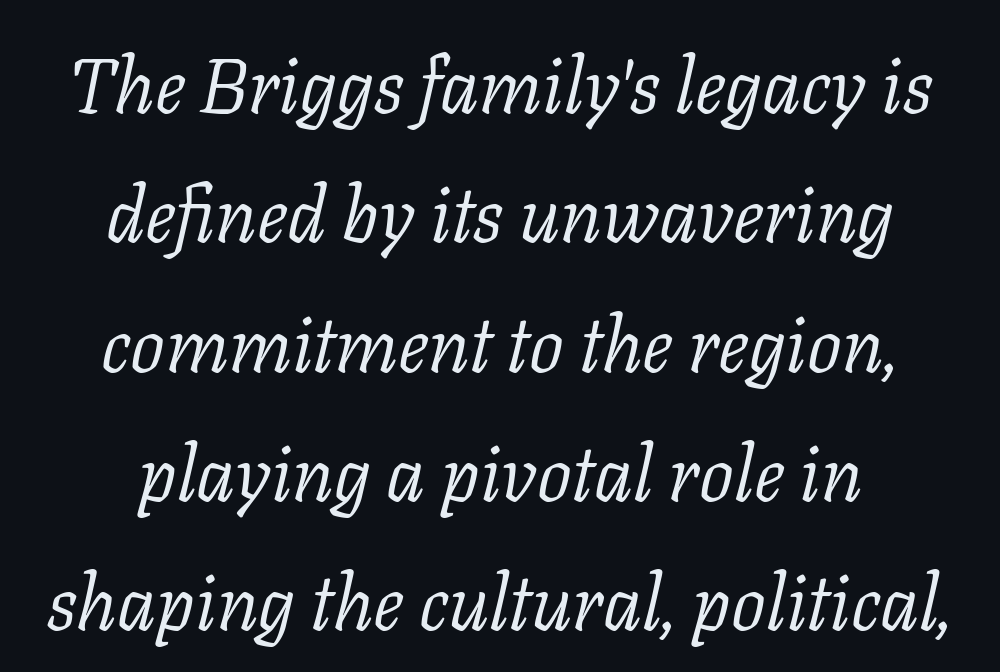
Both edges are ragged and mirror each other, which tells us the setting is centered. Characters follow at the spacing the type designer built in. The designer went with a serif here, giving each stem small feet. Regular leading. The whole block is typeset with a tilt.
